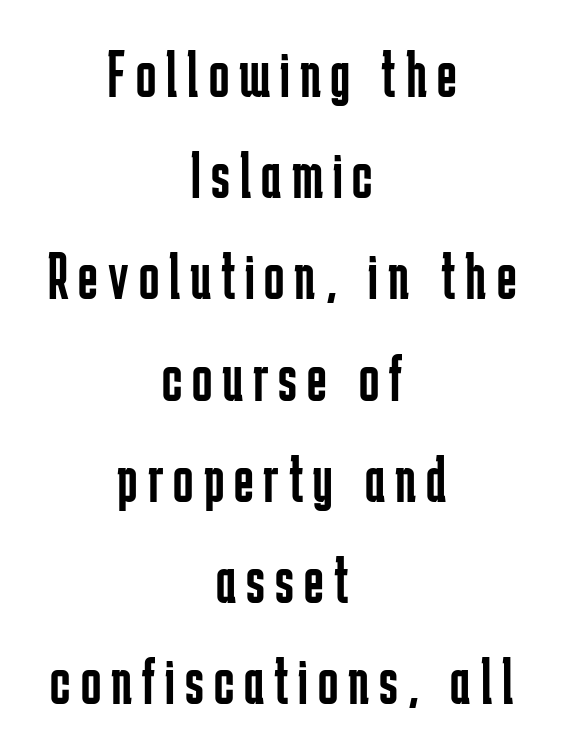
The image shows 67 px regular-weight, condensed sans-serif type, upright; set centered, normal line spacing (1.51x), not underlined; low stroke contrast and a medium x-height.
